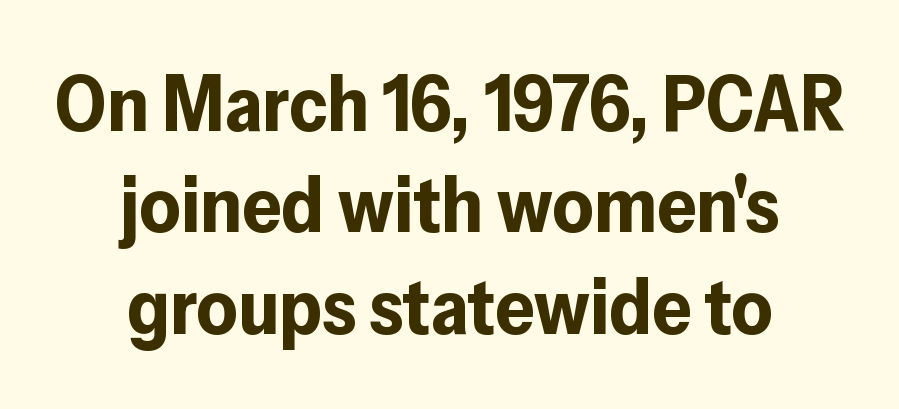
{"serif": "no", "italic": "no", "bold": "yes", "weight": "bold", "width": "normal", "stroke_contrast": "low", "x_height": "medium", "monospaced": "no", "underline": "no", "align": "center", "line_spacing": "normal", "line_spacing_ratio": 1.3, "letter_spacing": "normal", "letter_spacing_em": 0.0, "glyph_px": 78}
